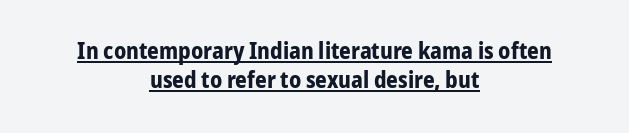
Q: Is the text bold? A: Yes.
Q: Is the text italic (slanted)? A: No, it is upright.
Q: Is the text underlined? A: Yes.
Q: How is the paragraph aligned? A: Centered.
Q: Is the spacing between letters normal or unusually wide? A: Normal.
Q: Is the spacing between lines tight, normal or loose? A: Normal.
